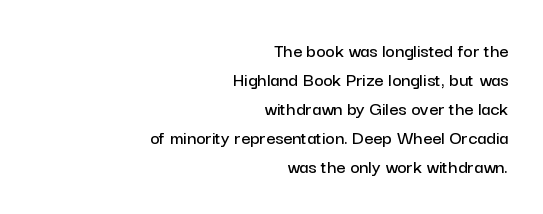
{"italic": "no", "underline": "no", "align": "right", "line_spacing": "normal", "line_spacing_ratio": 1.45, "letter_spacing": "normal", "letter_spacing_em": 0.0, "glyph_px": 20}
